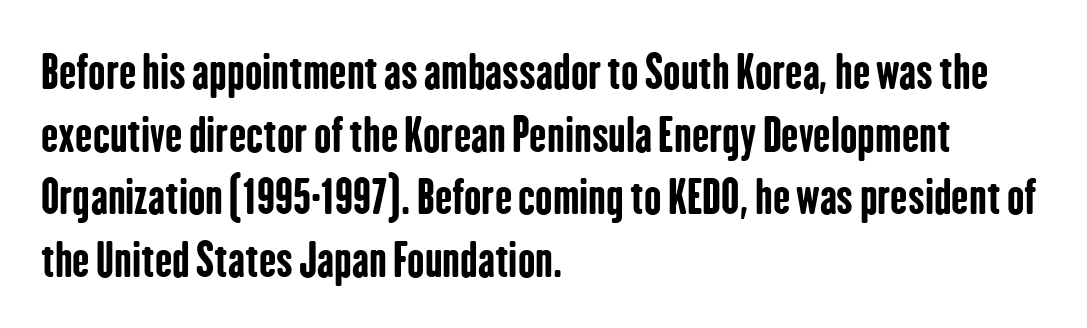
Nobody touched the tracking dial on this one. Teacher's note: observe the even left margin — that is flush-left alignment. A dark, heavy texture on the line: the type is bold. Honestly, the row spacing looks completely unremarkable.
